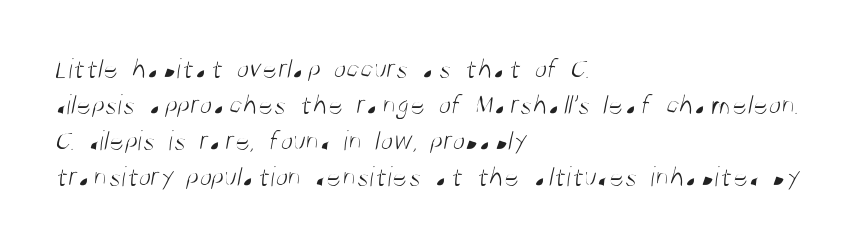
{"serif": "no", "bold": "no", "weight": "light", "width": "condensed", "stroke_contrast": "medium", "x_height": "large", "monospaced": "no", "underline": "no", "align": "left", "line_spacing_ratio": 1.24, "letter_spacing": "normal", "letter_spacing_em": 0.0, "glyph_px": 29}
